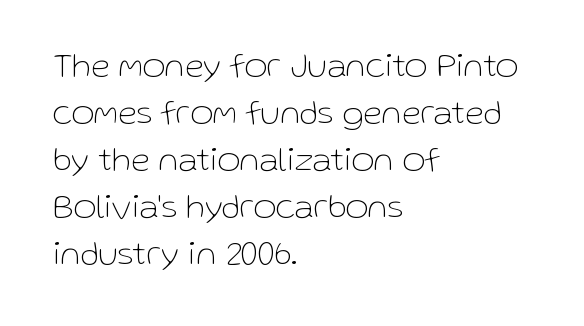
{"serif": "no", "italic": "no", "bold": "no", "weight": "thin", "width": "normal", "stroke_contrast": "low", "x_height": "medium", "monospaced": "no", "underline": "no", "align": "left", "line_spacing": "normal", "line_spacing_ratio": 1.34, "letter_spacing": "normal", "letter_spacing_em": 0.0, "glyph_px": 35}
